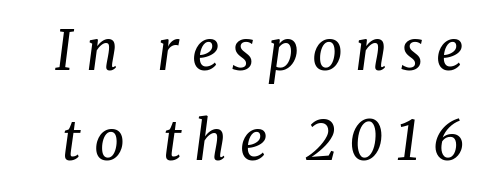
This block has exactly the height ordinary leading produces. The letterforms sit at book weight or below. This rendering widens character spacing well past its baseline value. Spacing verdict: proportional, widths tailored to each character. Underline: absent. Little horizontal feet cap the strokes, marking this as serif type.
